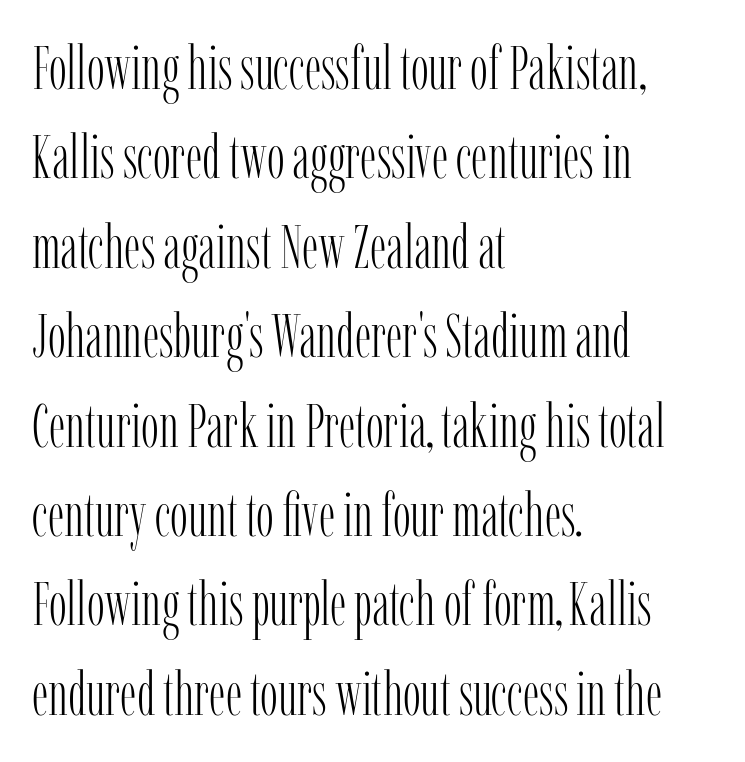
{"serif": "yes", "italic": "no", "bold": "no", "weight": "light", "width": "condensed", "stroke_contrast": "low", "x_height": "medium", "monospaced": "no", "underline": "no", "align": "left", "line_spacing": "normal", "line_spacing_ratio": 1.49, "letter_spacing": "normal", "letter_spacing_em": 0.0, "glyph_px": 60}
